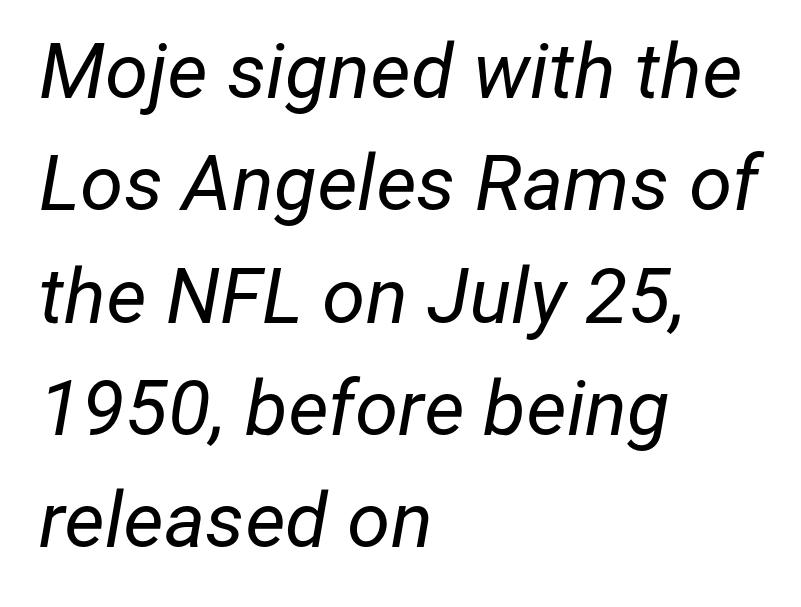
{"italic": "yes", "lean": "right", "slant_degrees": 12, "bold": "no", "weight": "regular", "width": "normal", "stroke_contrast": "low", "x_height": "medium", "monospaced": "no", "underline": "no", "align": "left", "line_spacing": "normal", "line_spacing_ratio": 1.44, "letter_spacing": "normal", "letter_spacing_em": 0.0, "glyph_px": 78}
